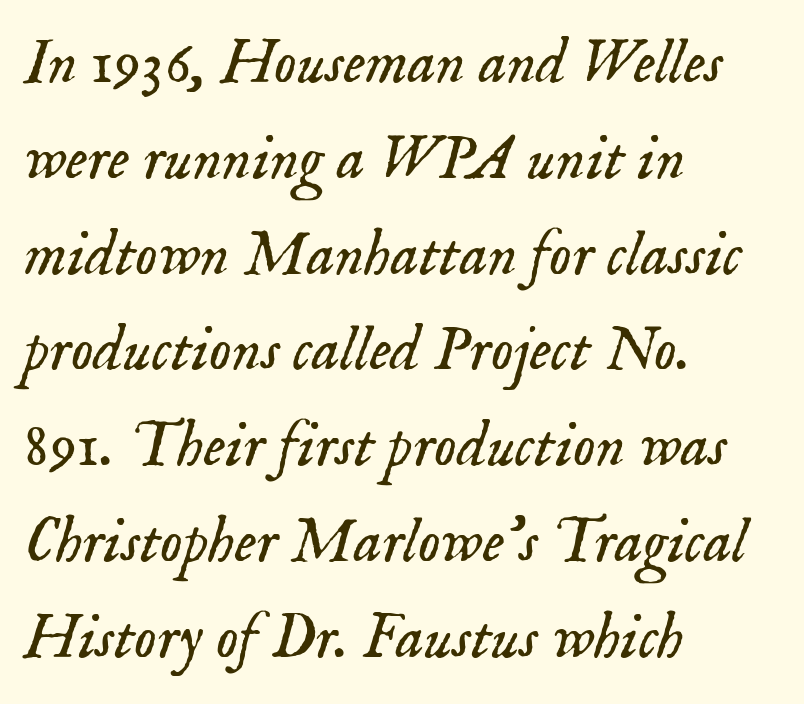
Q: Is the text bold? A: No.
Q: Is the text italic (slanted)? A: Yes, it leans right by about 18 degrees.
Q: Is the typeface a serif or a sans-serif typeface? A: Serif.
Q: Is the text underlined? A: No.
Q: How is the paragraph aligned? A: Left-aligned.
Q: Is the spacing between letters normal or unusually wide? A: Normal.
Q: Is the spacing between lines tight, normal or loose? A: Normal.
Q: Width (condensed, normal, or wide)? A: Normal.
Q: Stroke contrast? A: Low.
Q: x-height? A: Small.
Q: Monospaced? A: No.
